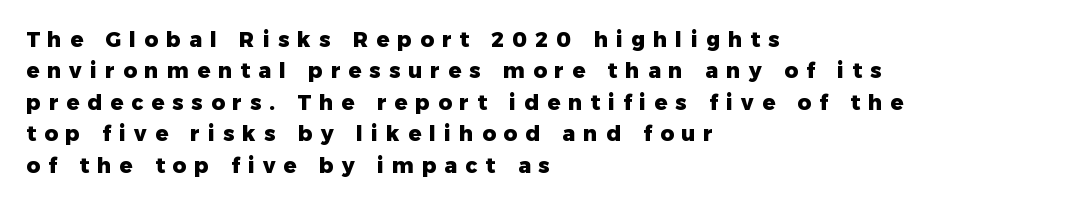
The image shows 21 px bold type, upright; set left-aligned, normal line spacing (1.5x), unusually wide letter spacing (+0.39 em), not underlined.
